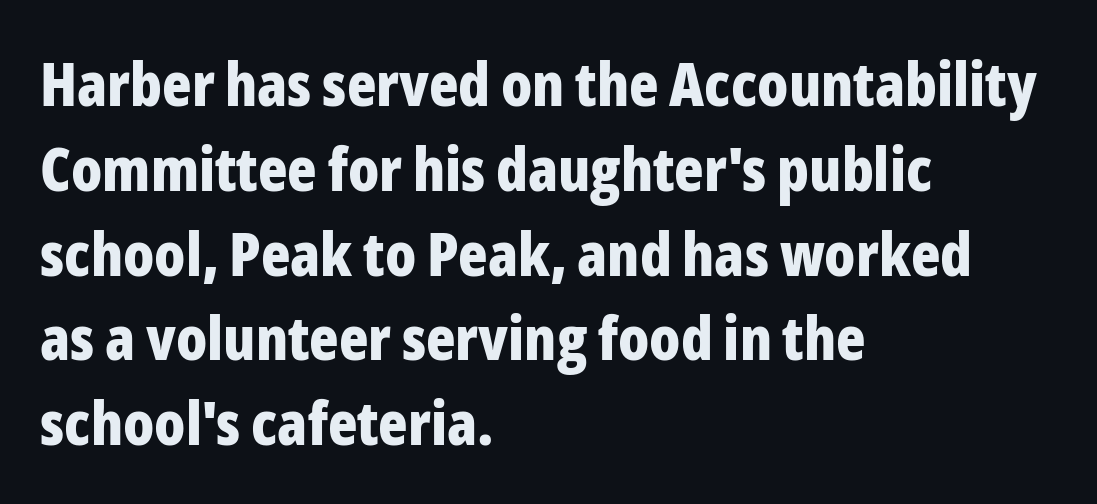
Q: Is the text bold? A: Yes.
Q: Is the text italic (slanted)? A: No, it is upright.
Q: Is the typeface a serif or a sans-serif typeface? A: Sans-serif.
Q: Is the text underlined? A: No.
Q: How is the paragraph aligned? A: Left-aligned.
Q: Is the spacing between letters normal or unusually wide? A: Normal.
Q: Is the spacing between lines tight, normal or loose? A: Normal.
Q: Width (condensed, normal, or wide)? A: Condensed.
Q: Stroke contrast? A: Low.
Q: x-height? A: Medium.
Q: Monospaced? A: No.
